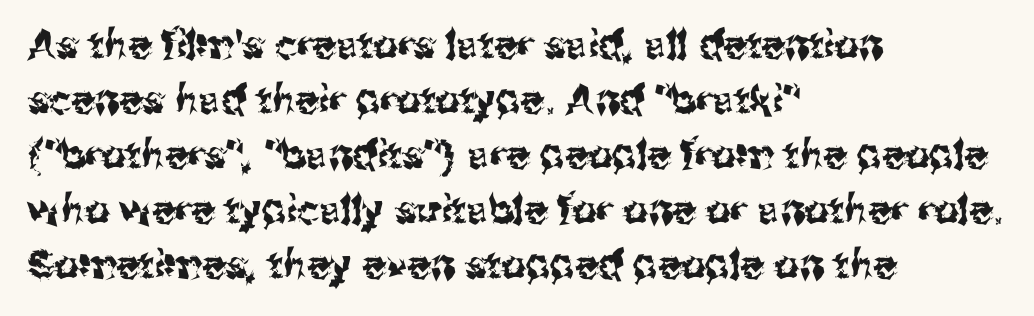
The image shows 39 px sans-serif type, upright; set left-aligned, normal line spacing (1.41x), normal letter spacing, not underlined; medium stroke contrast and a medium x-height.
